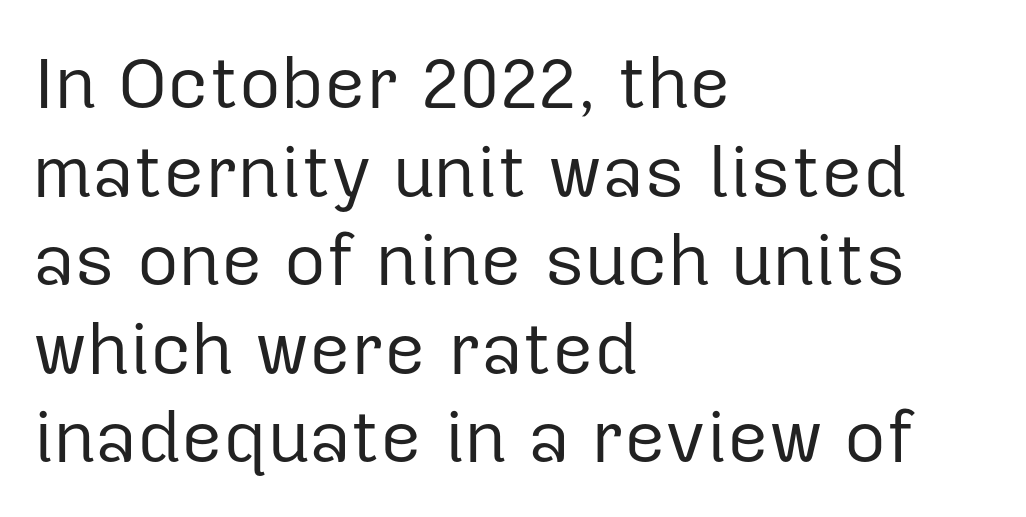
Q: Is the text bold? A: No.
Q: Is the text italic (slanted)? A: No, it is upright.
Q: Is the typeface a serif or a sans-serif typeface? A: Sans-serif.
Q: Is the text underlined? A: No.
Q: How is the paragraph aligned? A: Left-aligned.
Q: Is the spacing between letters normal or unusually wide? A: Normal.
Q: Width (condensed, normal, or wide)? A: Normal.
Q: Stroke contrast? A: Low.
Q: x-height? A: Medium.
Q: Monospaced? A: No.
